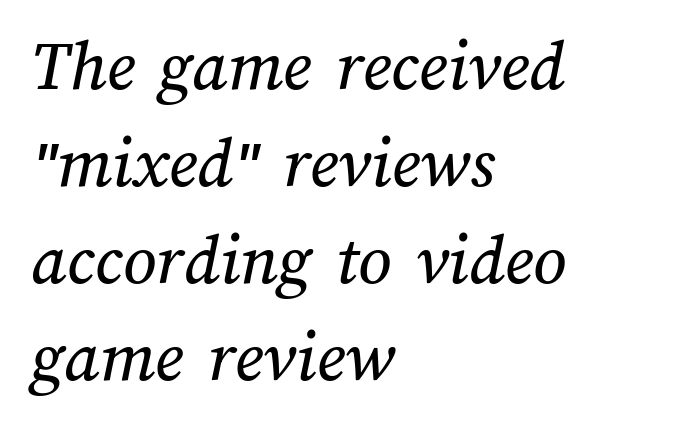
A typesetter would call this leading conventional body-copy spacing. Note the varied advance widths — an 'i' is clearly narrower than an 'm'. This rendering features lettering with no underline. You could call the tracking neutral — neither tight nor loose. The rag falls on the right side of this text block.
